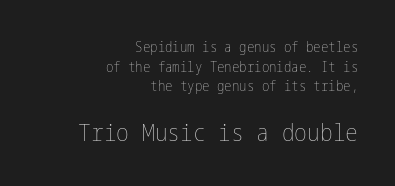
Q: Is the text bold? A: No.
Q: Is the text italic (slanted)? A: No, it is upright.
Q: Is the text underlined? A: No.
Q: How is the paragraph aligned? A: Right-aligned.
Q: Is the spacing between letters normal or unusually wide? A: Normal.
Q: Is the spacing between lines tight, normal or loose? A: Normal.
Q: Which block of text is set in a larger size, the first (top) or the second (bottom)? A: The second (bottom) one.
